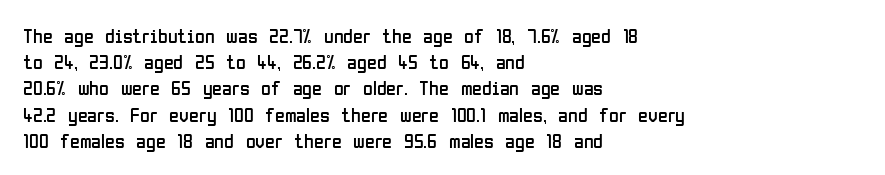
The image shows 20 px text type, upright; set left-aligned, normal line spacing (1.31x), normal letter spacing, not underlined.
